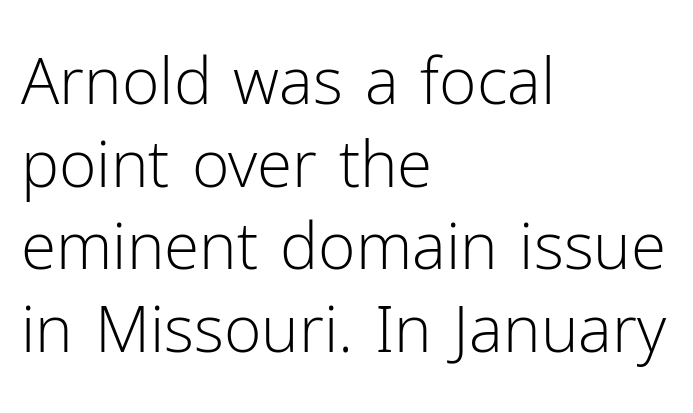
To sum up the face: it is a sans, with no serifs. Honestly, there is no underline to notice here at all. There is no visible air inserted between adjacent glyphs. Line beginnings align vertically; line endings do not. Unbolded letterforms with no extra heft. One glance says typical: line gaps are just what's usual.
